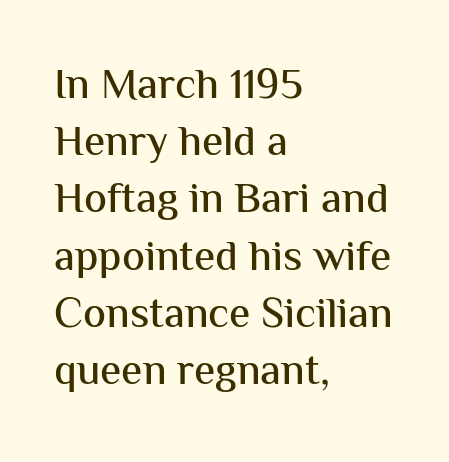
Q: Is the text italic (slanted)? A: No, it is upright.
Q: Is the typeface a serif or a sans-serif typeface? A: Sans-serif.
Q: Is the text underlined? A: No.
Q: How is the paragraph aligned? A: Left-aligned.
Q: Is the spacing between letters normal or unusually wide? A: Normal.
Q: Is the spacing between lines tight, normal or loose? A: Normal.
Q: Width (condensed, normal, or wide)? A: Normal.
Q: Stroke contrast? A: Medium.
Q: x-height? A: Medium.
Q: Monospaced? A: No.
